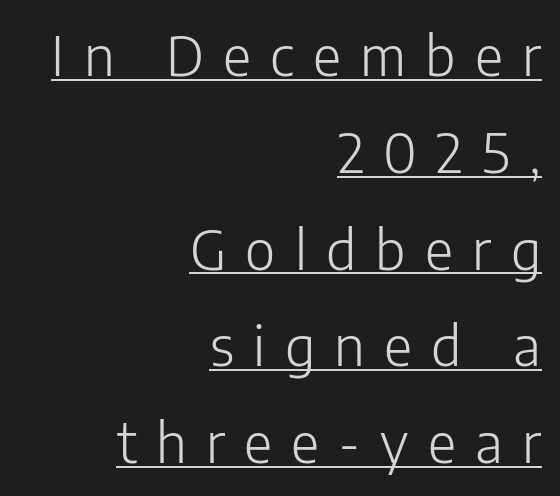
Q: Is the text bold? A: No.
Q: Is the text italic (slanted)? A: No, it is upright.
Q: Is the typeface a serif or a sans-serif typeface? A: Sans-serif.
Q: Is the text underlined? A: Yes.
Q: How is the paragraph aligned? A: Right-aligned.
Q: Is the spacing between letters normal or unusually wide? A: Unusually wide.
Q: Width (condensed, normal, or wide)? A: Normal.
Q: Stroke contrast? A: Low.
Q: x-height? A: Medium.
Q: Monospaced? A: No.
